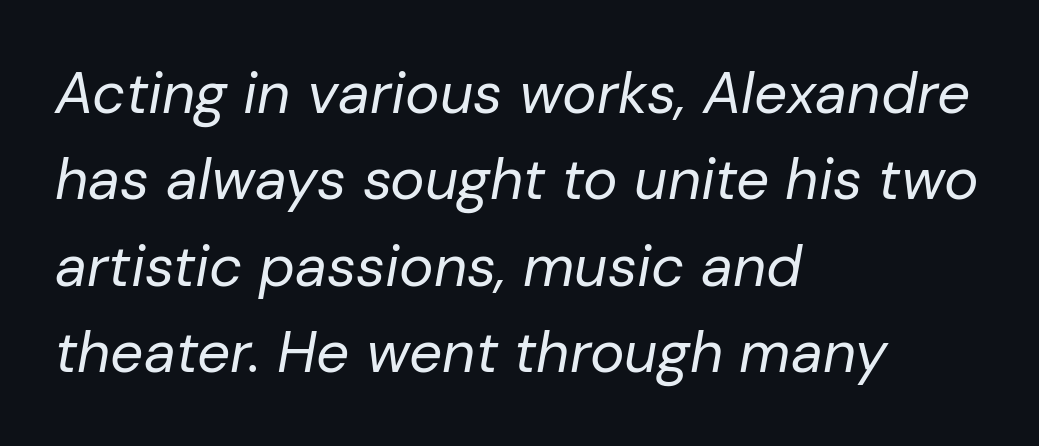
On a weight scale, this lands at 450 or below. Observe the ordinary spacing: letters are neighbours, not strangers. When letters slant like this, we call the style italic. Casual observation: everything's shoved over to the left. Is this a fixed-width face? No — the glyphs have proportional, varying widths.
